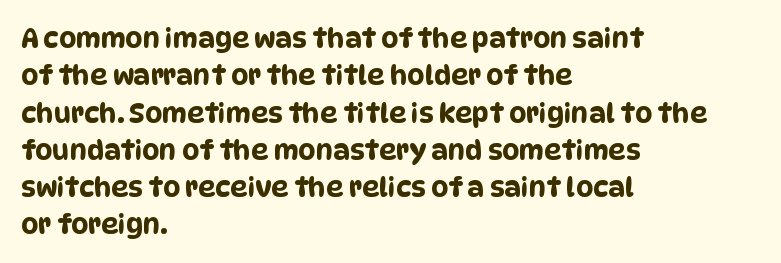
{"underline": "no", "align": "left", "line_spacing": "normal", "line_spacing_ratio": 1.38, "letter_spacing": "normal", "letter_spacing_em": 0.0, "glyph_px": 27}
